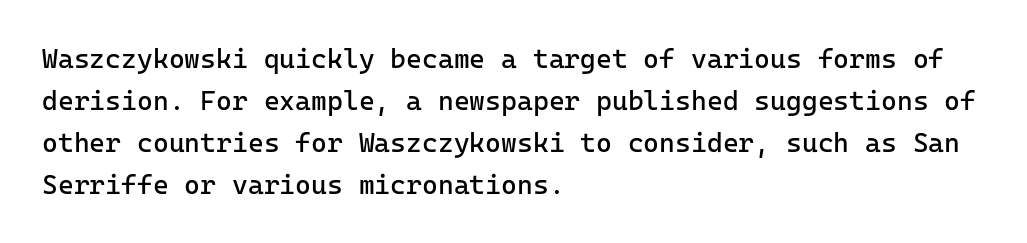
The image shows 27 px text type, upright; set left-aligned, normal line spacing (1.55x), normal letter spacing, not underlined.
